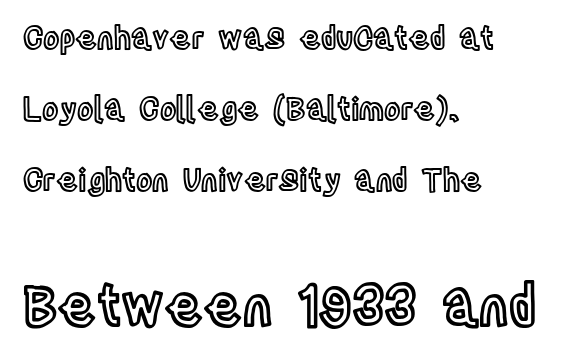
{"italic": "no", "width": "condensed", "x_height": "large", "monospaced": "no", "underline": "no", "align": "left", "line_spacing": "loose", "line_spacing_ratio": 2.29, "letter_spacing": "normal", "letter_spacing_em": 0.0, "larger_block": "second", "size_ratio": 1.77, "glyph_px": 55}
